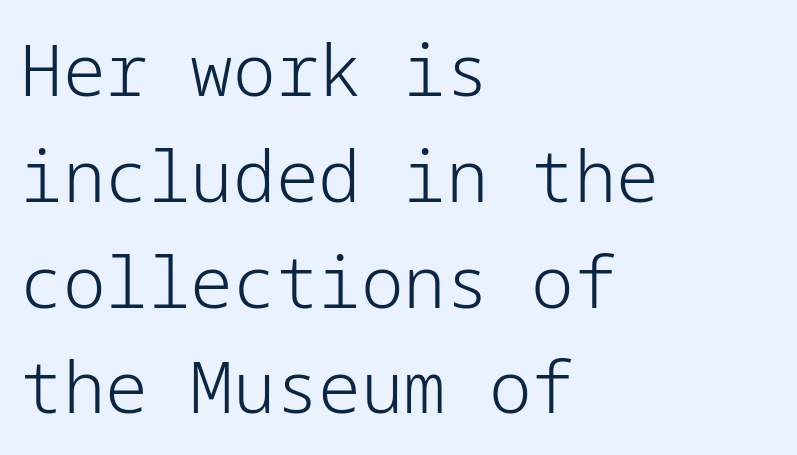
Tracking value appears to be zero — textbook default spacing. Where is the straight margin? On the left. Regular leading. Each stroke keeps to a modest, everyday thickness or less.
